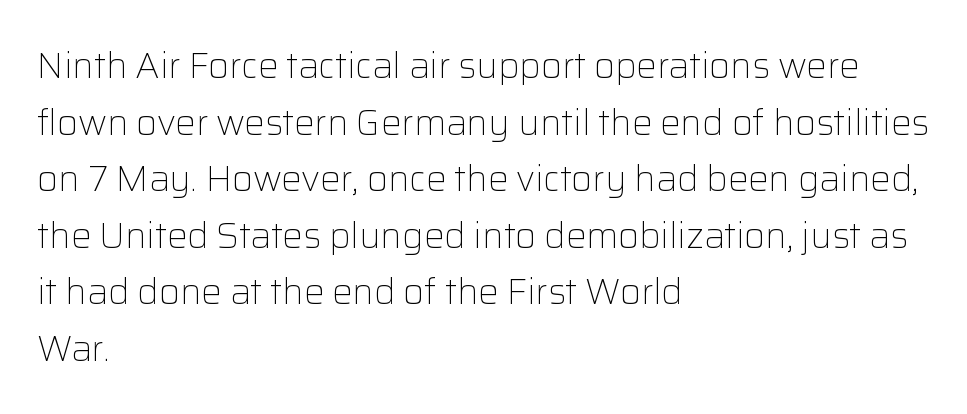
The image shows 36 px light sans-serif type, upright; set left-aligned, normal line spacing (1.57x), normal letter spacing, not underlined; low stroke contrast and a medium x-height.
